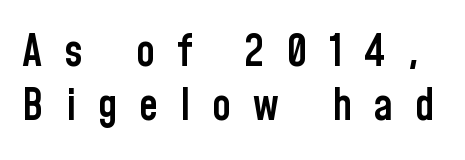
{"serif": "no", "italic": "no", "bold": "semi", "weight": "semibold", "width": "condensed", "stroke_contrast": "low", "x_height": "medium", "monospaced": "no", "underline": "no", "line_spacing_ratio": 1.22, "letter_spacing": "wide", "letter_spacing_em": 0.49, "glyph_px": 44}
